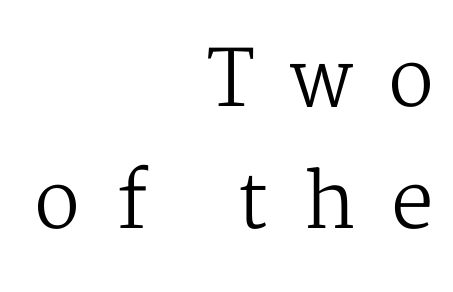
The image shows 77 px regular-weight serif type, upright; set right-aligned, normal line spacing (1.59x), unusually wide letter spacing (+0.46 em), not underlined; medium stroke contrast and a medium x-height.
